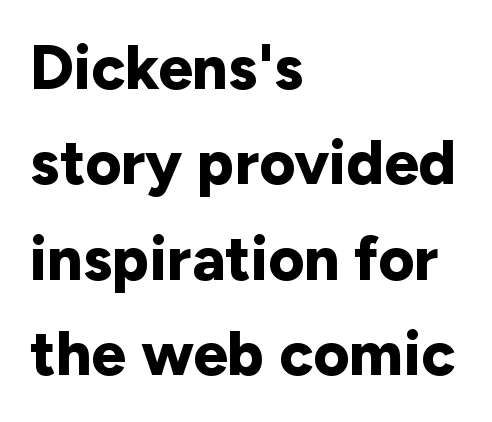
{"serif": "no", "italic": "no", "bold": "yes", "weight": "bold", "width": "normal", "stroke_contrast": "low", "x_height": "medium", "monospaced": "no", "underline": "no", "align": "left", "line_spacing": "normal", "line_spacing_ratio": 1.54, "letter_spacing": "normal", "letter_spacing_em": 0.0, "glyph_px": 62}
